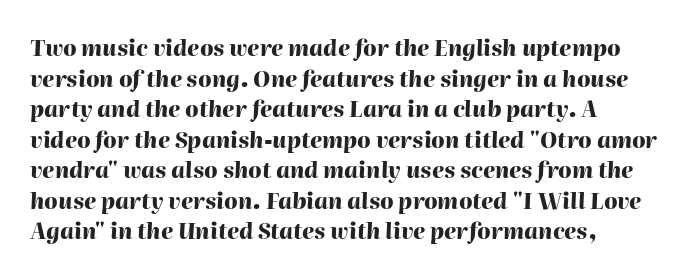
{"italic": "yes", "lean": "right", "slant_degrees": 2, "bold": "yes", "underline": "no", "line_spacing": "normal", "line_spacing_ratio": 1.39, "letter_spacing": "normal", "letter_spacing_em": 0.0, "glyph_px": 22}
